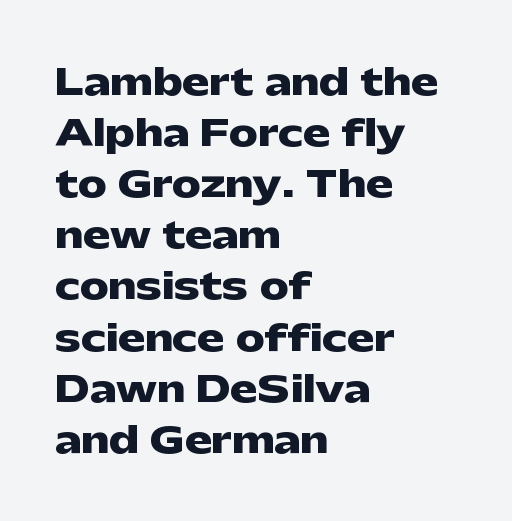
{"serif": "no", "italic": "no", "bold": "yes", "weight": "heavy", "width": "wide", "stroke_contrast": "low", "x_height": "medium", "monospaced": "no", "underline": "no", "align": "left", "line_spacing": "normal", "line_spacing_ratio": 1.42, "letter_spacing": "normal", "letter_spacing_em": 0.0, "glyph_px": 36}
